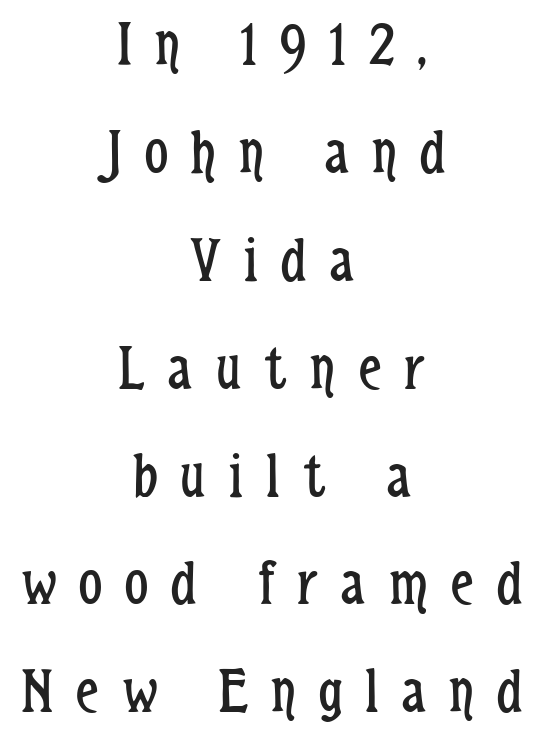
Honestly, the row spacing looks completely unremarkable. Each letter's strokes conclude bluntly, with no projecting serifs. Is this a heavy cut? Hardly; it is regular or lighter. The space directly below the letters is spotless. What stands out about the letter spacing? Its width — letters are far apart. Quick note: not italic, upright.
